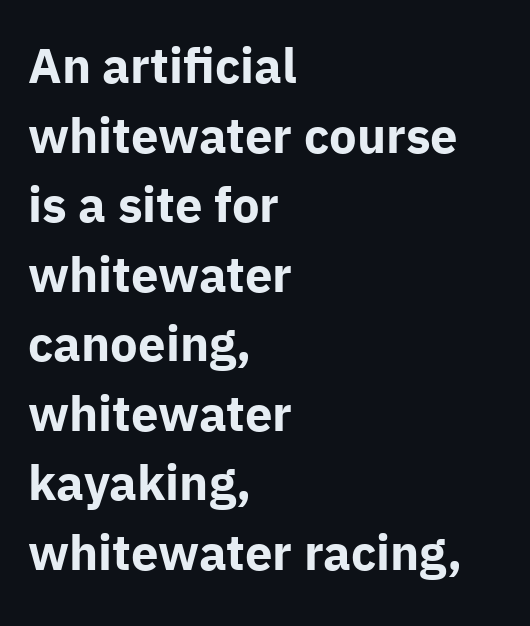
The image shows 49 px bold sans-serif type, upright; set left-aligned, normal line spacing (1.42x), normal letter spacing, not underlined; low stroke contrast and a medium x-height.
